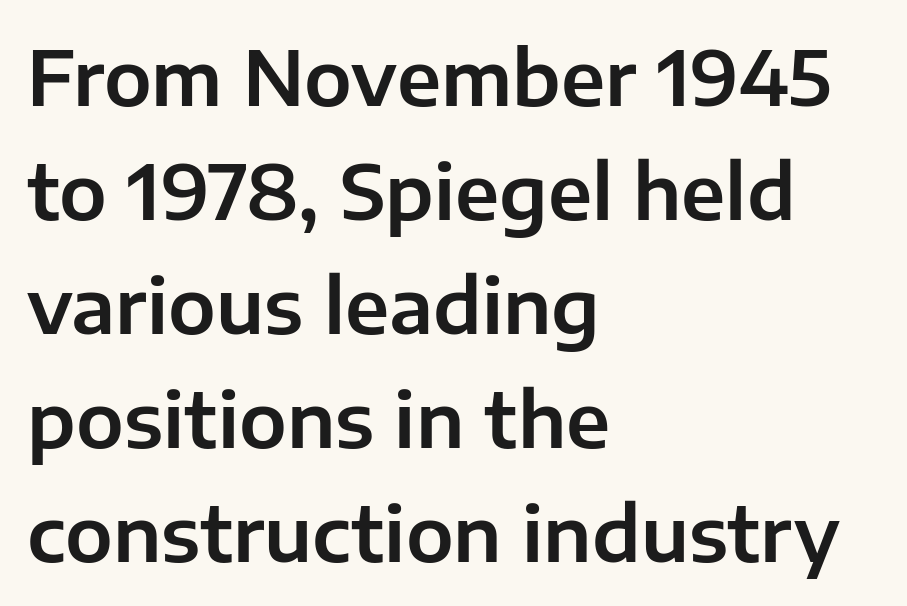
These lines are rendered in a variable-pitch font. Compared with typical paragraphs, the rows here are spaced about the same. Nobody drew a line under any word here. You can tell it's not italic because the verticals are truly vertical.
